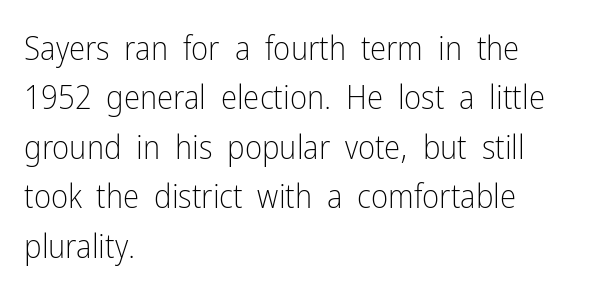
Q: Is the text bold? A: No.
Q: Is the text italic (slanted)? A: No, it is upright.
Q: Is the typeface a serif or a sans-serif typeface? A: Sans-serif.
Q: Is the text underlined? A: No.
Q: How is the paragraph aligned? A: Left-aligned.
Q: Is the spacing between letters normal or unusually wide? A: Normal.
Q: Is the spacing between lines tight, normal or loose? A: Normal.
Q: Width (condensed, normal, or wide)? A: Condensed.
Q: Stroke contrast? A: Low.
Q: x-height? A: Medium.
Q: Monospaced? A: No.
